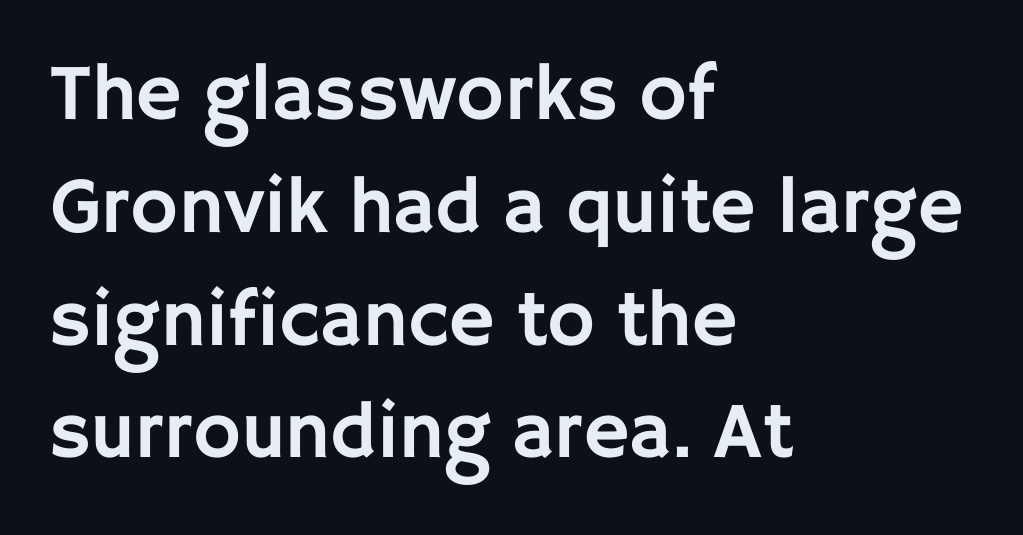
{"serif": "no", "italic": "no", "width": "normal", "stroke_contrast": "low", "x_height": "large", "monospaced": "no", "underline": "no", "align": "left", "line_spacing": "normal", "line_spacing_ratio": 1.41, "letter_spacing": "normal", "letter_spacing_em": 0.0, "glyph_px": 80}
